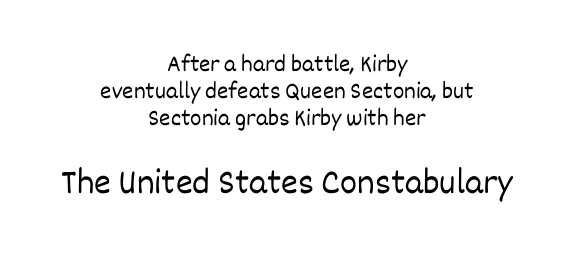
{"italic": "no", "bold": "no", "weight": "light", "width": "normal", "stroke_contrast": "low", "x_height": "large", "monospaced": "no", "underline": "no", "align": "center", "line_spacing": "tight", "line_spacing_ratio": 1.12, "letter_spacing": "normal", "letter_spacing_em": 0.0, "larger_block": "second", "size_ratio": 1.5, "glyph_px": 36}
